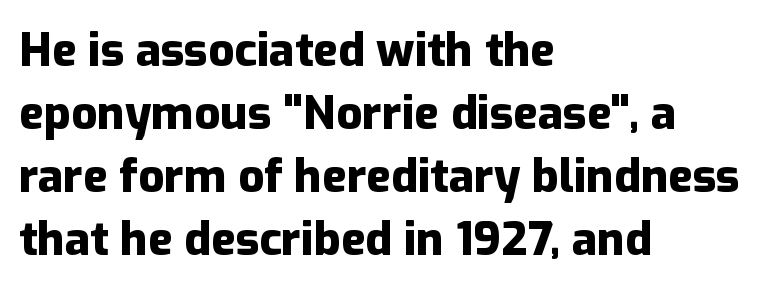
{"serif": "no", "italic": "no", "bold": "yes", "weight": "heavy", "width": "normal", "stroke_contrast": "low", "x_height": "medium", "monospaced": "no", "underline": "no", "align": "left", "line_spacing": "normal", "line_spacing_ratio": 1.37, "letter_spacing": "normal", "letter_spacing_em": 0.0, "glyph_px": 46}
